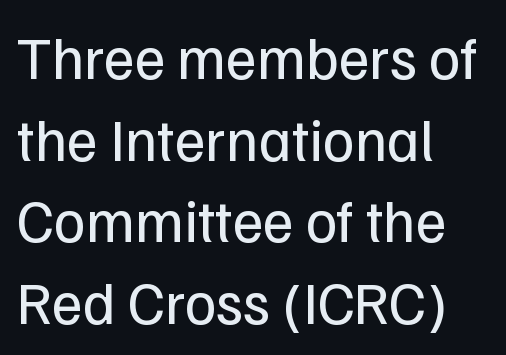
The image shows 60 px regular-weight sans-serif type, upright; set left-aligned, normal line spacing (1.36x), normal letter spacing, not underlined; low stroke contrast and a medium x-height.
